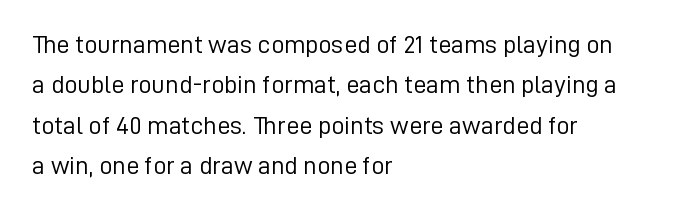
{"italic": "no", "bold": "no", "underline": "no", "align": "left", "line_spacing": "normal", "line_spacing_ratio": 1.55, "letter_spacing": "normal", "letter_spacing_em": 0.0, "glyph_px": 26}
